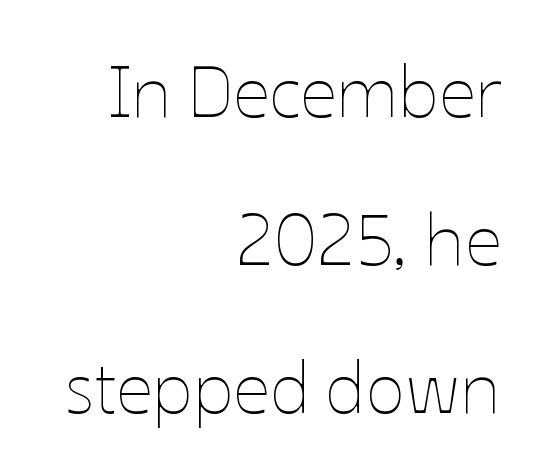
If you measured baseline to baseline, you'd find a long distance. This sample uses an upright cut, with every glyph sitting square on the baseline. The text block is weighted toward the right margin, trailing off unevenly leftward. Descenders are the only things crossing below the line. Proportional: the letters do not fall into vertical columns. The strokes carry an ordinary text weight at most.
